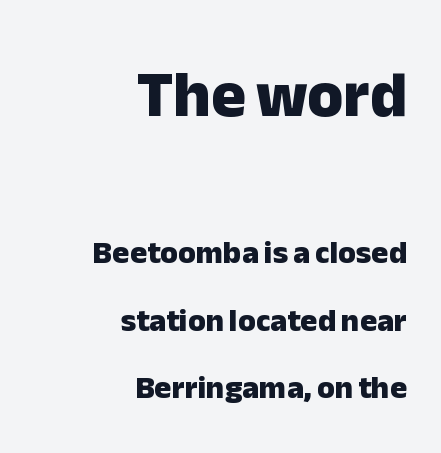
Q: Is the text bold? A: Yes.
Q: Is the text italic (slanted)? A: No, it is upright.
Q: Is the typeface a serif or a sans-serif typeface? A: Sans-serif.
Q: Is the text underlined? A: No.
Q: How is the paragraph aligned? A: Right-aligned.
Q: Is the spacing between letters normal or unusually wide? A: Normal.
Q: Is the spacing between lines tight, normal or loose? A: Loose.
Q: Which block of text is set in a larger size, the first (top) or the second (bottom)? A: The first (top) one.
Q: Width (condensed, normal, or wide)? A: Normal.
Q: Stroke contrast? A: Low.
Q: x-height? A: Medium.
Q: Monospaced? A: No.
